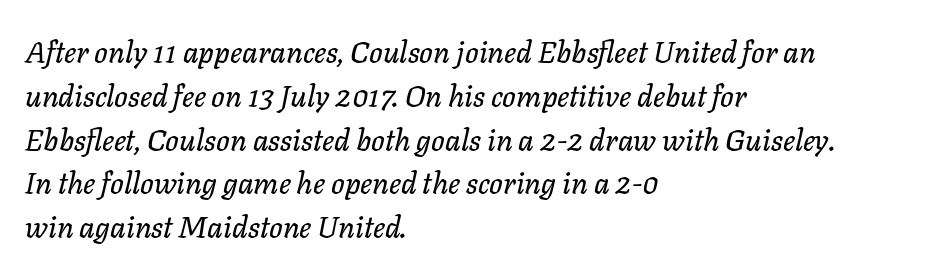
The rendering uses natural spacing where letterforms have individual widths. The type is set solid horizontally, with unmodified tracking. Clear beneath every line of the passage. Is there much room between lines? A standard amount, neither cramped nor airy. Reading down the block, your eye returns to a fixed left position each line.
